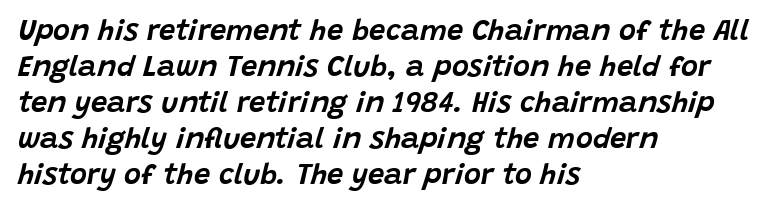
Q: Is the text italic (slanted)? A: Yes, it leans right by about 15 degrees.
Q: Is the text underlined? A: No.
Q: How is the paragraph aligned? A: Left-aligned.
Q: Is the spacing between letters normal or unusually wide? A: Normal.
Q: Width (condensed, normal, or wide)? A: Normal.
Q: Stroke contrast? A: Low.
Q: x-height? A: Large.
Q: Monospaced? A: No.
